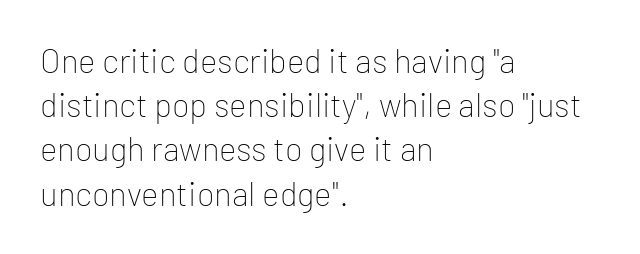
No extra tracking has been applied to these lines. Unlike italic type, these characters show no tilt at all. A light-to-regular cut is what we see here. In terms of leading, this rendering sits right in the middle.
